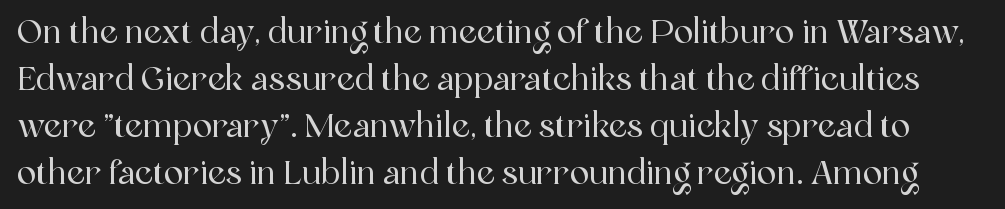
Is there any slant? The stems are plumb. The passage shown is typed in a proportional face where columns would drift. Interline gaps are of average width in this sample. This rendering features lettering with no underline. These lines are composed in type with serifs. These lines keep a tight, regular rhythm from letter to letter.
